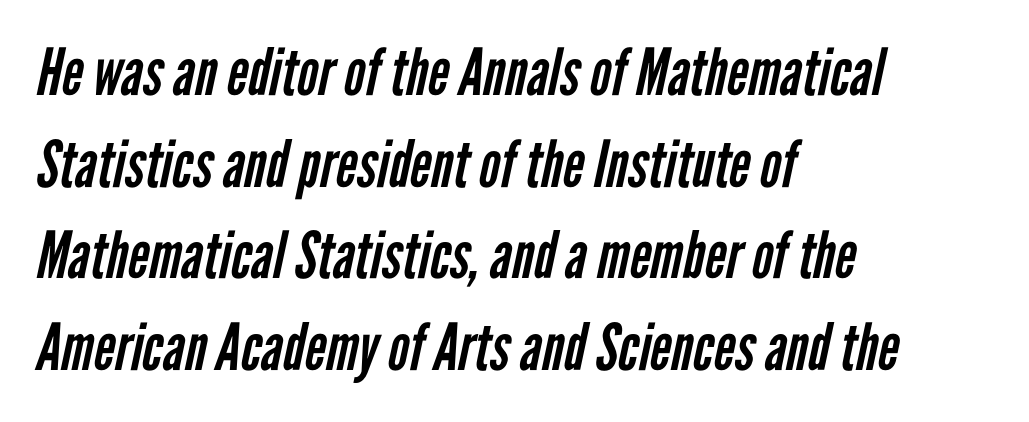
Q: Is the text bold? A: No.
Q: Is the typeface a serif or a sans-serif typeface? A: Sans-serif.
Q: Is the text underlined? A: No.
Q: How is the paragraph aligned? A: Left-aligned.
Q: Is the spacing between letters normal or unusually wide? A: Normal.
Q: Is the spacing between lines tight, normal or loose? A: Normal.
Q: Width (condensed, normal, or wide)? A: Condensed.
Q: Stroke contrast? A: Low.
Q: x-height? A: Medium.
Q: Monospaced? A: No.
